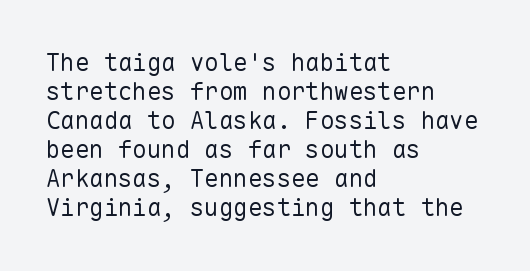
Q: Is the text bold? A: No.
Q: Is the text italic (slanted)? A: No, it is upright.
Q: Is the text underlined? A: No.
Q: How is the paragraph aligned? A: Left-aligned.
Q: Is the spacing between letters normal or unusually wide? A: Normal.
